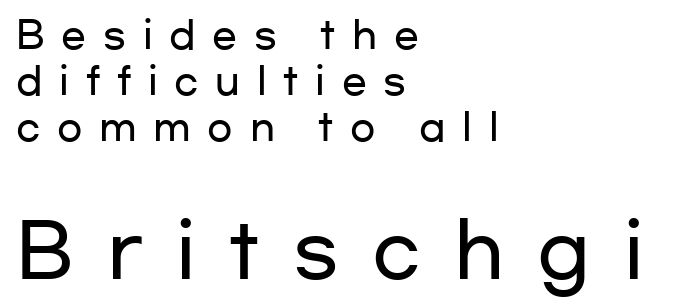
{"serif": "no", "italic": "no", "width": "wide", "stroke_contrast": "low", "x_height": "medium", "monospaced": "no", "underline": "no", "align": "left", "line_spacing_ratio": 1.24, "letter_spacing": "wide", "letter_spacing_em": 0.45, "larger_block": "second", "size_ratio": 2.0, "glyph_px": 74}
